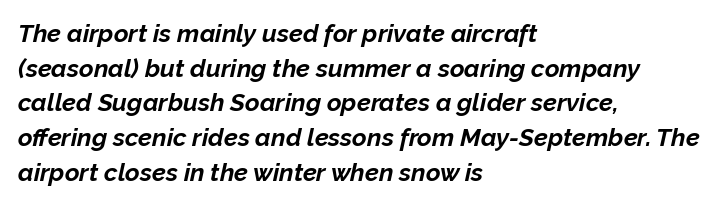
{"italic": "yes", "lean": "right", "slant_degrees": 12, "bold": "yes", "underline": "no", "align": "left", "line_spacing": "normal", "line_spacing_ratio": 1.39, "letter_spacing": "normal", "letter_spacing_em": 0.0, "glyph_px": 25}
